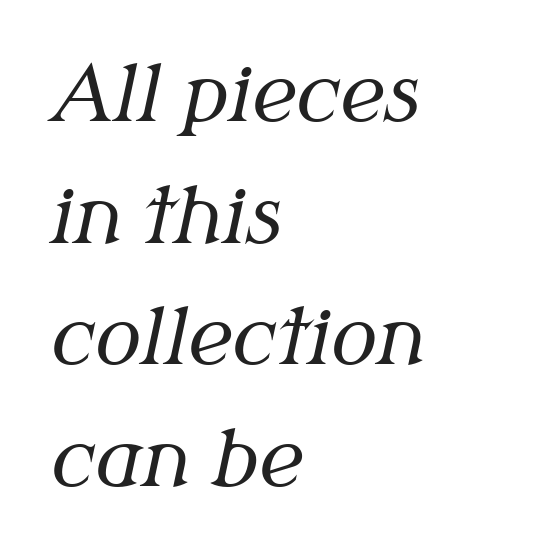
{"serif": "yes", "italic": "yes", "lean": "right", "slant_degrees": 12, "bold": "no", "weight": "regular", "width": "normal", "stroke_contrast": "medium", "x_height": "medium", "monospaced": "no", "underline": "no", "align": "left", "line_spacing": "normal", "line_spacing_ratio": 1.58, "letter_spacing": "normal", "letter_spacing_em": 0.0, "glyph_px": 77}
